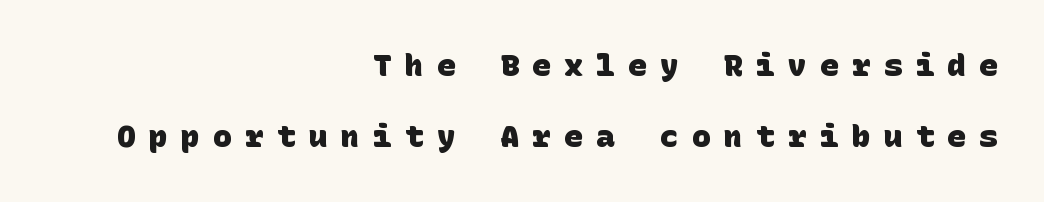
Q: Is the text bold? A: Yes.
Q: Is the typeface a serif or a sans-serif typeface? A: Sans-serif.
Q: Is the text underlined? A: No.
Q: How is the paragraph aligned? A: Right-aligned.
Q: Is the spacing between letters normal or unusually wide? A: Unusually wide.
Q: Is the spacing between lines tight, normal or loose? A: Loose.
Q: Width (condensed, normal, or wide)? A: Normal.
Q: Stroke contrast? A: Low.
Q: x-height? A: Large.
